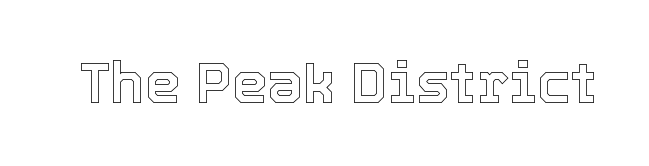
A typesetter would call this proportional, since set widths differ per character. This is roman type, the default non-slanted kind. Just letters on the line, the space beneath them empty. Glyph-to-glyph distance matches everyday printed text.
